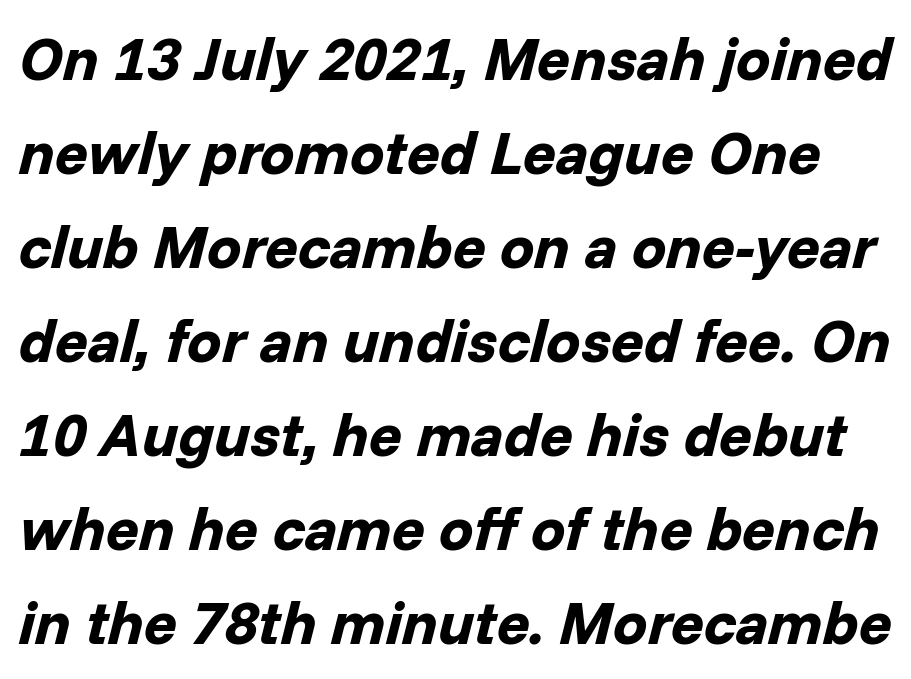
{"italic": "yes", "lean": "right", "slant_degrees": 14, "bold": "yes", "weight": "bold", "width": "normal", "stroke_contrast": "low", "x_height": "medium", "monospaced": "no", "underline": "no", "line_spacing": "normal", "line_spacing_ratio": 1.54, "letter_spacing": "normal", "letter_spacing_em": 0.0, "glyph_px": 61}
